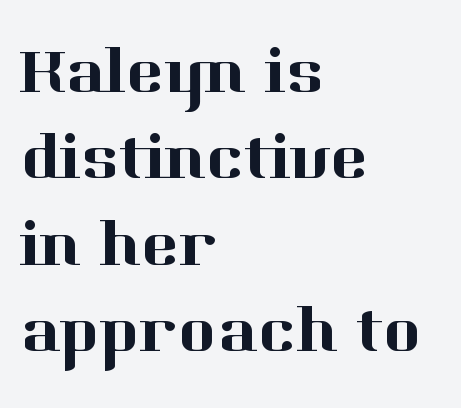
{"serif": "yes", "italic": "no", "width": "normal", "stroke_contrast": "high", "x_height": "medium", "monospaced": "no", "underline": "no", "align": "left", "line_spacing": "normal", "line_spacing_ratio": 1.33, "letter_spacing": "normal", "letter_spacing_em": 0.0, "glyph_px": 65}
